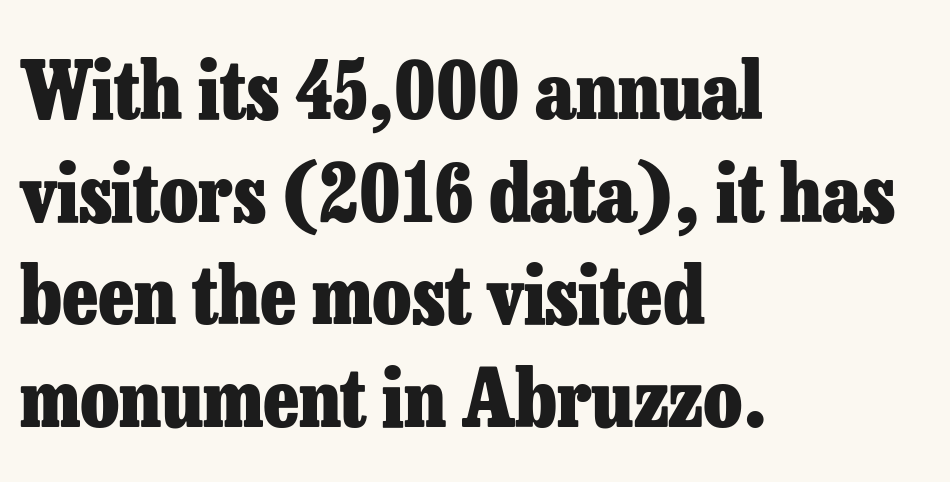
Q: Is the text bold? A: Yes.
Q: Is the text italic (slanted)? A: No, it is upright.
Q: Is the typeface a serif or a sans-serif typeface? A: Serif.
Q: Is the text underlined? A: No.
Q: How is the paragraph aligned? A: Left-aligned.
Q: Is the spacing between letters normal or unusually wide? A: Normal.
Q: Is the spacing between lines tight, normal or loose? A: Normal.
Q: Width (condensed, normal, or wide)? A: Normal.
Q: Stroke contrast? A: Low.
Q: x-height? A: Medium.
Q: Monospaced? A: No.
